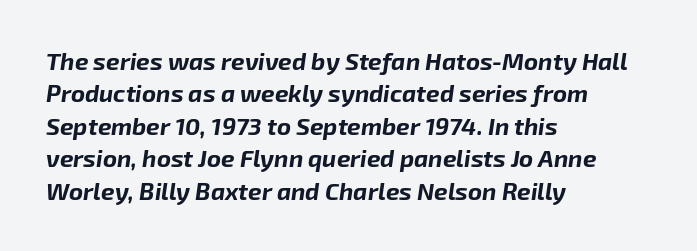
These lines were composed using italics. Descenders hang freely into open space. How heavy is the stroke? Heavy — this is a bold. How are the letters spaced? Ordinarily, with no added tracking. Which margin do the lines hug? The left one — the right edge is uneven. Evenly set lines give the paragraph a standard silhouette.
